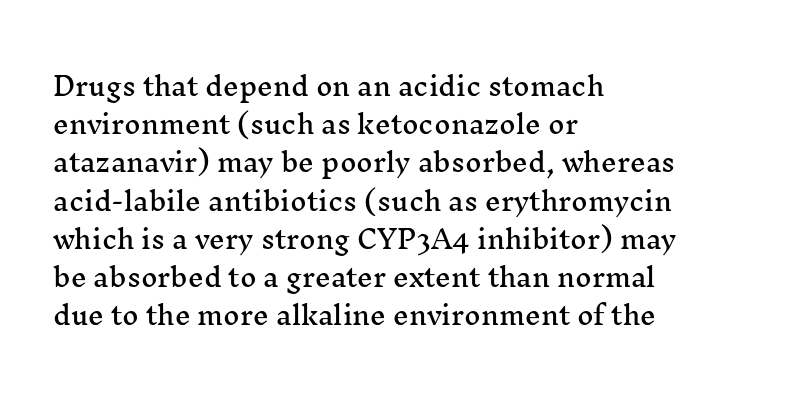
Descenders hang freely into open space. Teacher's note: observe the even left margin — that is flush-left alignment. The vertical gap from one line to the next is medium. If you drew a line through each stem, it would be perfectly vertical. The letters sit at their default tracking, neither squeezed nor spread.
